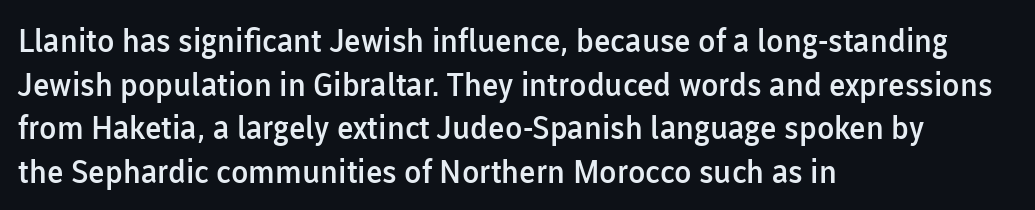
{"serif": "no", "italic": "no", "bold": "semi", "weight": "semibold", "width": "normal", "stroke_contrast": "low", "x_height": "medium", "monospaced": "no", "underline": "no", "align": "left", "line_spacing": "normal", "line_spacing_ratio": 1.36, "letter_spacing": "normal", "letter_spacing_em": 0.0, "glyph_px": 32}
